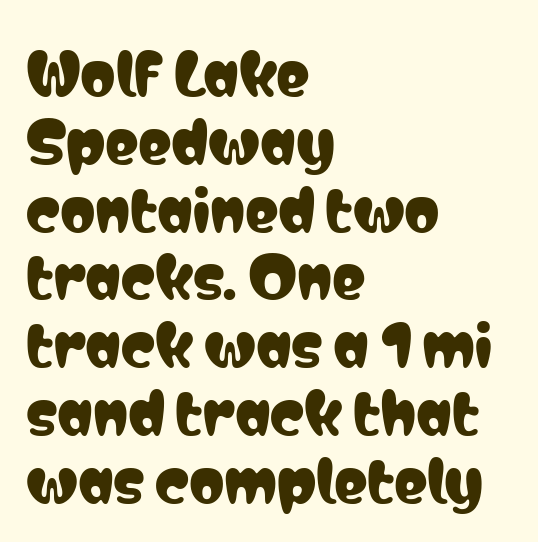
The image shows 56 px condensed sans-serif type, upright; set left-aligned, line spacing 1.21x, normal letter spacing, not underlined; low stroke contrast and a medium x-height.
